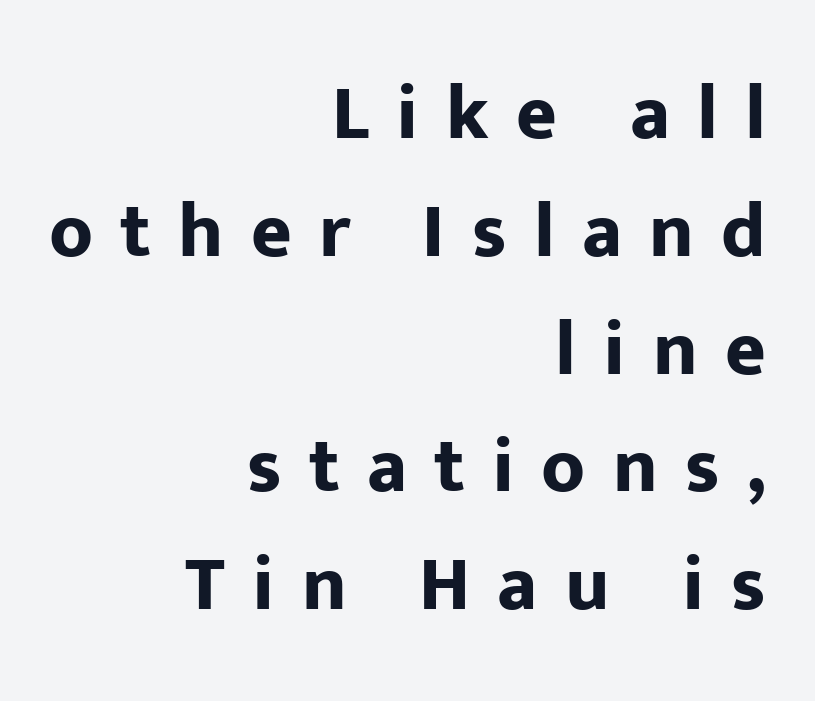
The image shows 78 px bold sans-serif type, upright; set right-aligned, normal line spacing (1.51x), unusually wide letter spacing (+0.35 em), not underlined; low stroke contrast and a medium x-height.
